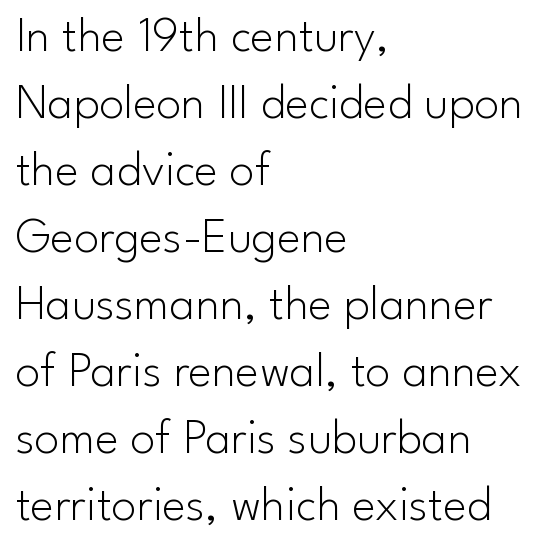
{"serif": "no", "italic": "no", "bold": "no", "weight": "light", "width": "normal", "stroke_contrast": "low", "x_height": "small", "monospaced": "no", "underline": "no", "align": "left", "line_spacing": "normal", "line_spacing_ratio": 1.34, "letter_spacing": "normal", "letter_spacing_em": 0.0, "glyph_px": 50}
